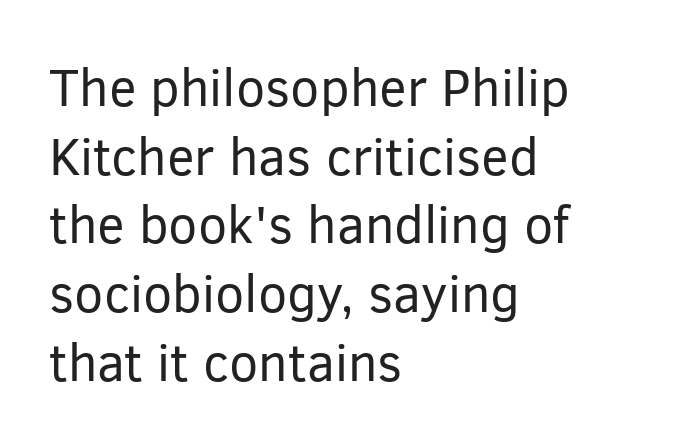
The lettering holds an erect, upright posture throughout. These lines keep a tight, regular rhythm from letter to letter. Lines of text with bare space underneath. Does the copy run flush right? No — it runs flush left. Bold? No — there's no thickening of the strokes. You could not count columns in this text — the font is proportionally spaced.
